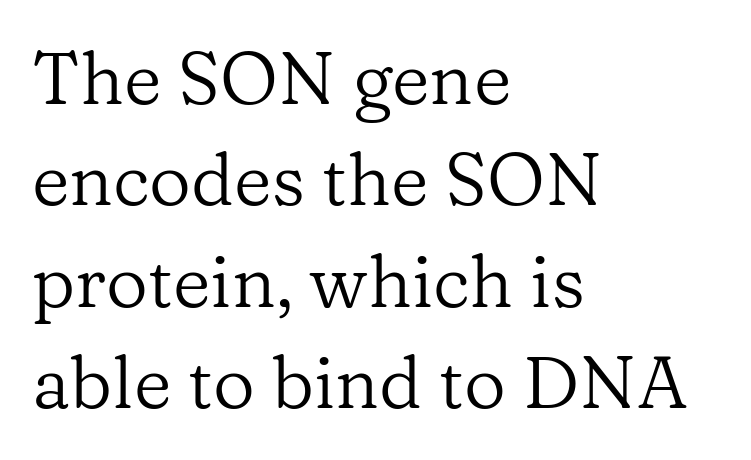
The image shows 73 px regular-weight serif type, upright; set left-aligned, normal line spacing (1.39x), normal letter spacing, not underlined; low stroke contrast and a medium x-height.
